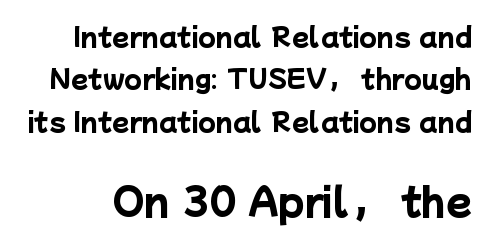
The image shows 37 px heavy sans-serif type; set normal line spacing (1.7x), normal letter spacing, not underlined; the second (bottom) block is 1.48x larger; low stroke contrast and a medium x-height.
